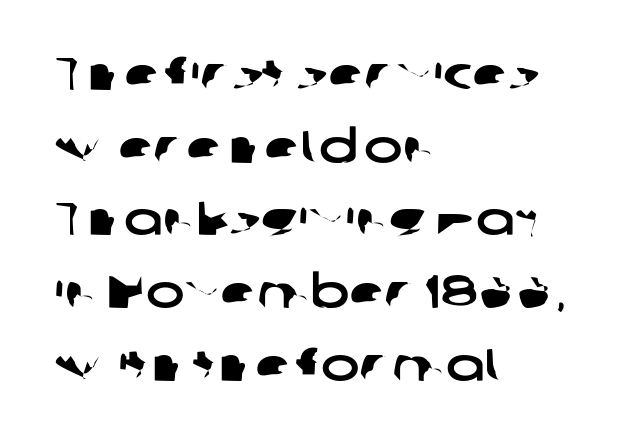
{"serif": "no", "width": "wide", "stroke_contrast": "low", "x_height": "medium", "monospaced": "no", "underline": "no", "align": "left", "line_spacing": "normal", "line_spacing_ratio": 1.58, "letter_spacing": "normal", "letter_spacing_em": 0.0, "glyph_px": 46}
